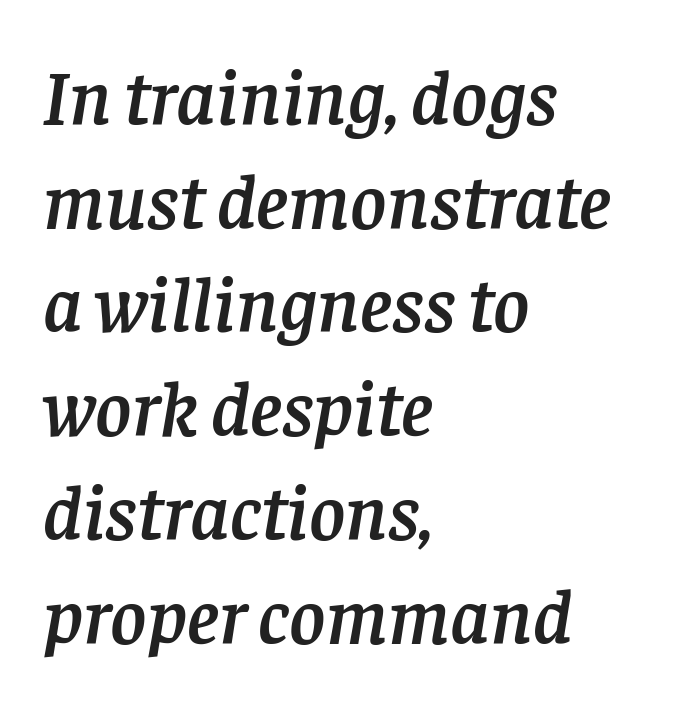
The image shows 78 px serif type, italic (leaning right); set left-aligned, normal line spacing (1.33x), normal letter spacing, not underlined; low stroke contrast and a large x-height.
